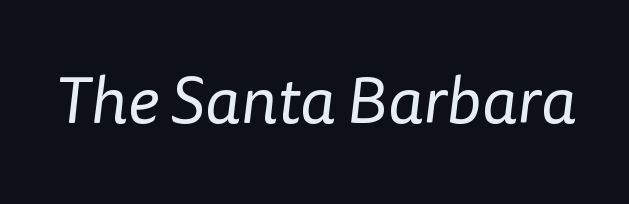
The image shows 66 px regular-weight sans-serif type; set normal letter spacing, not underlined; low stroke contrast and a medium x-height.
